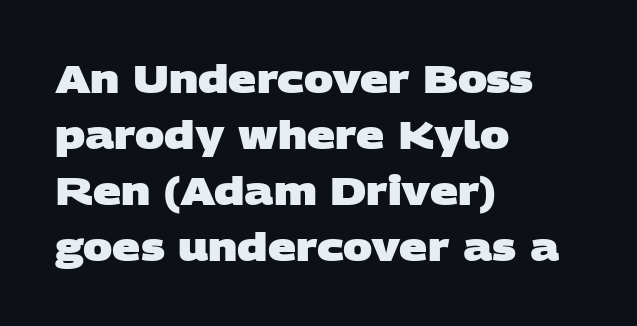
The image shows 39 px heavy, wide sans-serif type; set left-aligned, normal line spacing (1.44x), normal letter spacing, not underlined; low stroke contrast and a large x-height.
